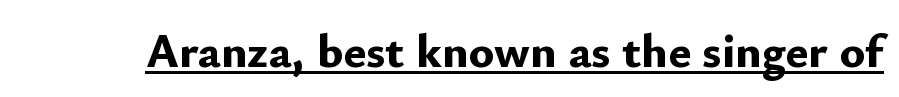
The image shows 48 px bold sans-serif type, upright; set normal letter spacing, underlined; low stroke contrast and a small x-height.
